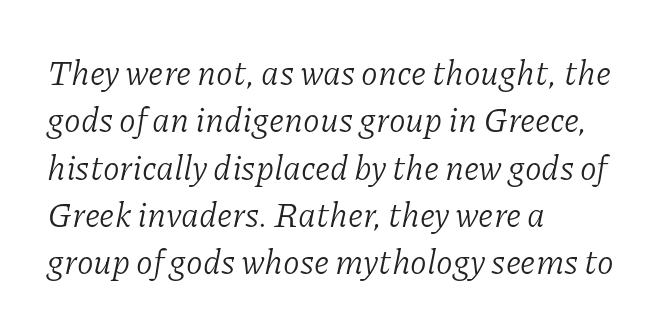
Q: Is the text bold? A: No.
Q: Is the text italic (slanted)? A: Yes, it leans right by about 11 degrees.
Q: Is the typeface a serif or a sans-serif typeface? A: Serif.
Q: Is the text underlined? A: No.
Q: How is the paragraph aligned? A: Left-aligned.
Q: Is the spacing between letters normal or unusually wide? A: Normal.
Q: Is the spacing between lines tight, normal or loose? A: Normal.
Q: Width (condensed, normal, or wide)? A: Normal.
Q: Stroke contrast? A: Low.
Q: x-height? A: Medium.
Q: Monospaced? A: No.
